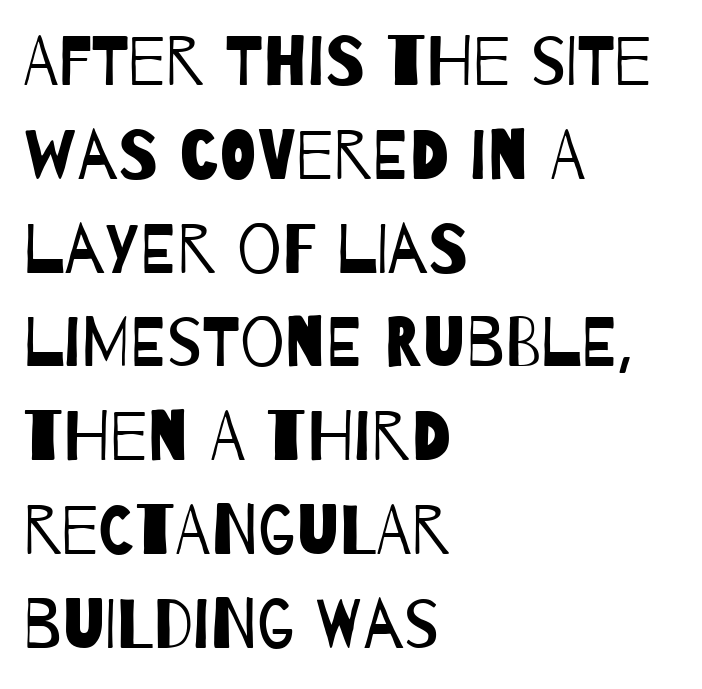
The image shows 70 px regular-weight, condensed sans-serif type; set left-aligned, normal line spacing (1.34x), normal letter spacing, not underlined; low stroke contrast and a large x-height.
